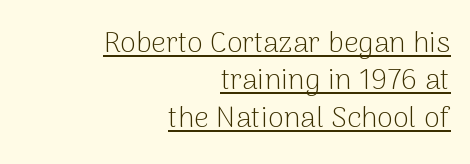
The image shows 29 px light sans-serif type, upright; set right-aligned, normal line spacing (1.29x), normal letter spacing, underlined; low stroke contrast and a medium x-height.
